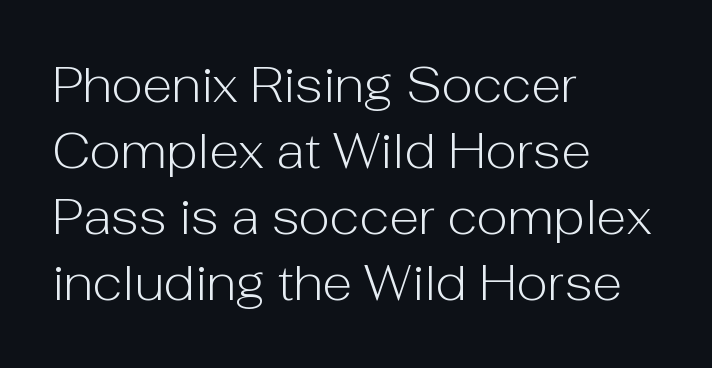
Q: Is the text bold? A: No.
Q: Is the text italic (slanted)? A: No, it is upright.
Q: Is the typeface a serif or a sans-serif typeface? A: Sans-serif.
Q: Is the text underlined? A: No.
Q: How is the paragraph aligned? A: Left-aligned.
Q: Is the spacing between letters normal or unusually wide? A: Normal.
Q: Is the spacing between lines tight, normal or loose? A: Normal.
Q: Width (condensed, normal, or wide)? A: Normal.
Q: Stroke contrast? A: Low.
Q: x-height? A: Medium.
Q: Monospaced? A: No.
